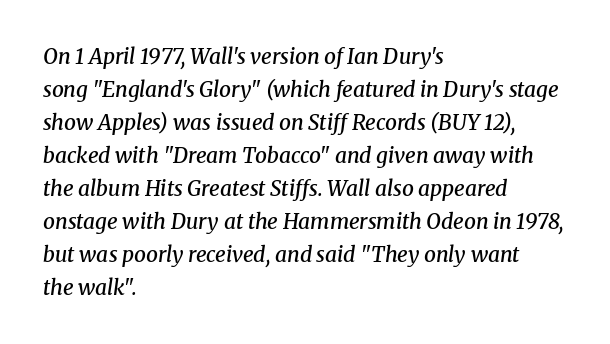
{"italic": "yes", "lean": "right", "slant_degrees": 8, "bold": "semi", "underline": "no", "align": "left", "line_spacing": "normal", "line_spacing_ratio": 1.57, "letter_spacing": "normal", "letter_spacing_em": 0.0, "glyph_px": 21}
